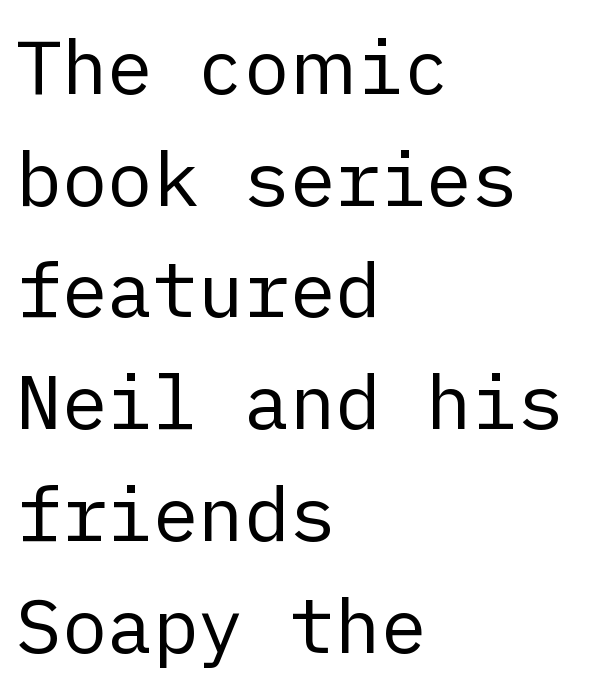
{"serif": "no", "italic": "no", "bold": "no", "weight": "regular", "width": "normal", "stroke_contrast": "low", "x_height": "medium", "underline": "no", "align": "left", "line_spacing": "normal", "line_spacing_ratio": 1.47, "letter_spacing": "normal", "letter_spacing_em": 0.0, "glyph_px": 76}
